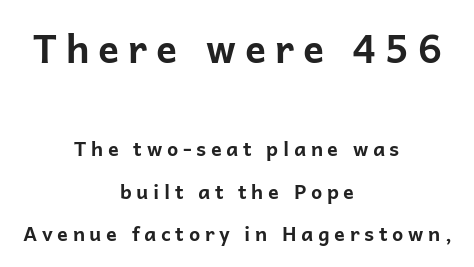
The image shows 39 px bold sans-serif type, upright; set centered, loose line spacing (2.11x), unusually wide letter spacing (+0.23 em), not underlined; the first (top) block is 1.95x larger; low stroke contrast and a medium x-height.
